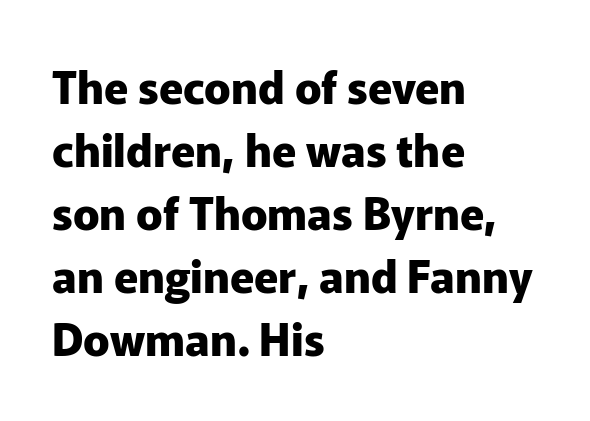
{"serif": "no", "italic": "no", "bold": "yes", "weight": "heavy", "width": "normal", "stroke_contrast": "low", "x_height": "medium", "monospaced": "no", "underline": "no", "align": "left", "line_spacing": "normal", "line_spacing_ratio": 1.43, "letter_spacing": "normal", "letter_spacing_em": 0.0, "glyph_px": 44}
